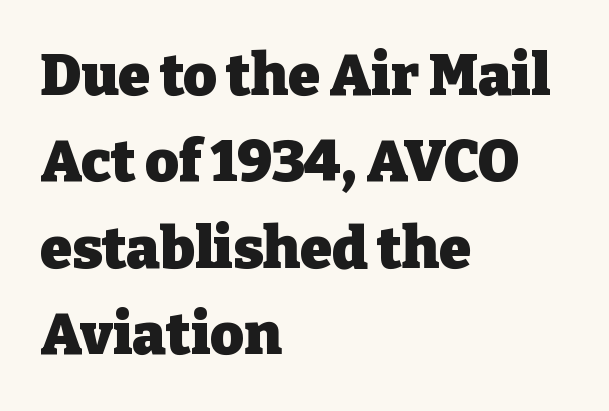
{"serif": "yes", "italic": "no", "bold": "yes", "weight": "heavy", "width": "normal", "stroke_contrast": "low", "x_height": "medium", "monospaced": "no", "underline": "no", "align": "left", "line_spacing": "normal", "line_spacing_ratio": 1.49, "letter_spacing": "normal", "letter_spacing_em": 0.0, "glyph_px": 58}
